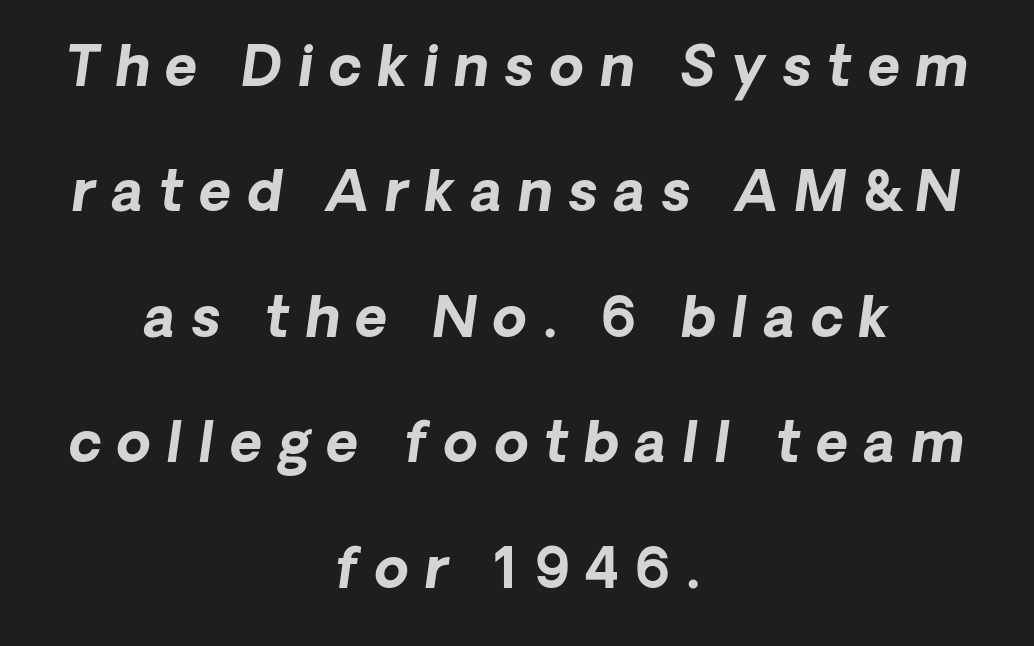
Thick stems and heavy bowls — unmistakably bold. Vertically, the passage feels expansive, rows floating well apart. This rendering features lettering with no underline. Glyph-to-glyph distance is far greater than everyday printed text. The characters display no serif detailing; their extremities are plain.
